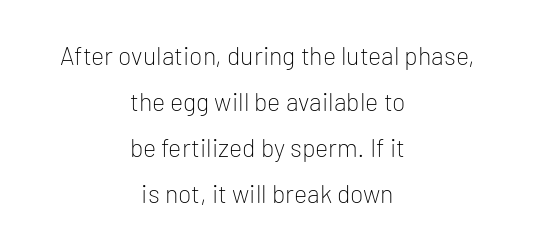
Q: Is the text bold? A: No.
Q: Is the text italic (slanted)? A: No, it is upright.
Q: Is the text underlined? A: No.
Q: How is the paragraph aligned? A: Centered.
Q: Is the spacing between letters normal or unusually wide? A: Normal.
